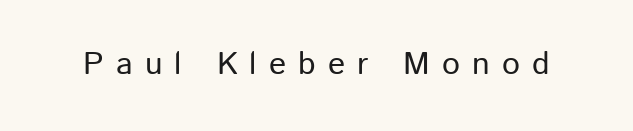
Q: Is the text italic (slanted)? A: No, it is upright.
Q: Is the typeface a serif or a sans-serif typeface? A: Sans-serif.
Q: Is the text underlined? A: No.
Q: Is the spacing between letters normal or unusually wide? A: Unusually wide.
Q: Width (condensed, normal, or wide)? A: Normal.
Q: Stroke contrast? A: Low.
Q: x-height? A: Medium.
Q: Monospaced? A: No.
